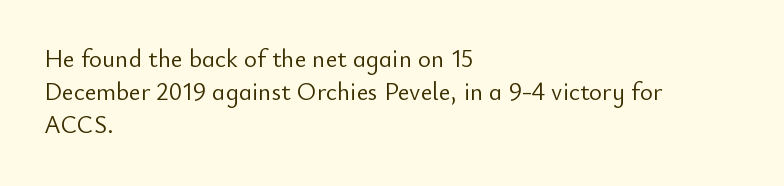
These lines sit exactly where default settings would place them. Decoration check: the copy has no underline. The typeface has the unassuming heft of standard copy or less. Horizontal alignment here is leftward, the default for most running prose.
